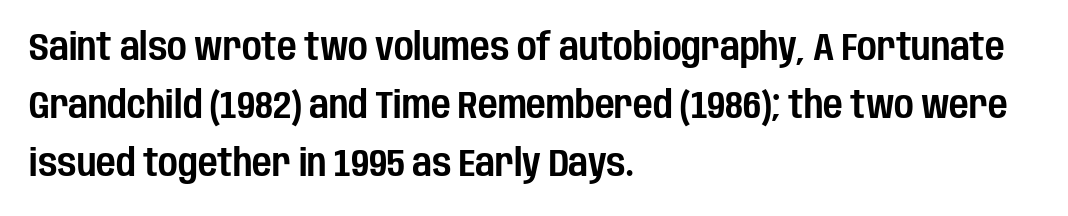
The gaps between neighbouring characters are ordinary and unremarkable. Each line starts at the same left margin while the right side varies. Each letter keeps its own natural width here, so spacing adapts to shape. Plain, unruled lines of type.
